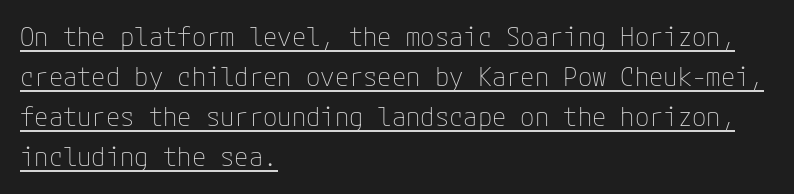
The image shows 26 px text type, upright; set left-aligned, normal line spacing (1.54x), normal letter spacing, underlined.
